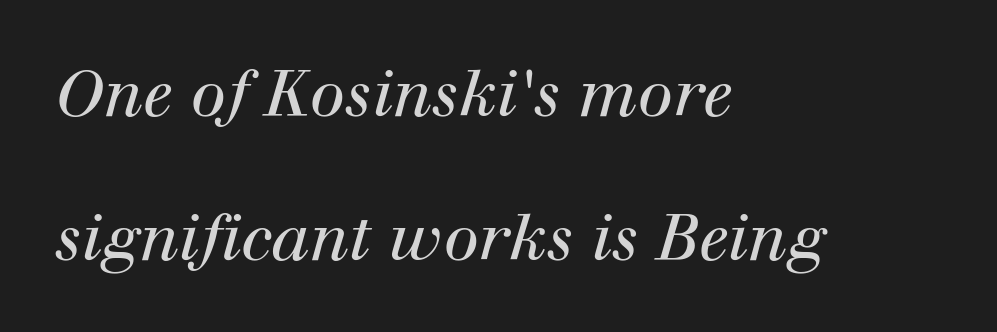
The image shows 64 px regular-weight serif type, italic (leaning right); set left-aligned, loose line spacing (2.25x), normal letter spacing, not underlined; high stroke contrast and a medium x-height.
